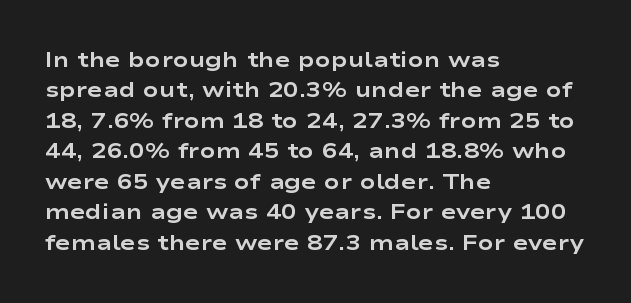
{"italic": "no", "bold": "yes", "underline": "no", "align": "left", "line_spacing": "normal", "line_spacing_ratio": 1.45, "letter_spacing": "normal", "letter_spacing_em": 0.0, "glyph_px": 21}
